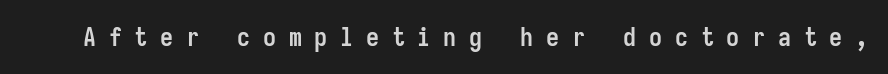
The image shows 26 px bold type, upright; set unusually wide letter spacing (+0.49 em), not underlined.
